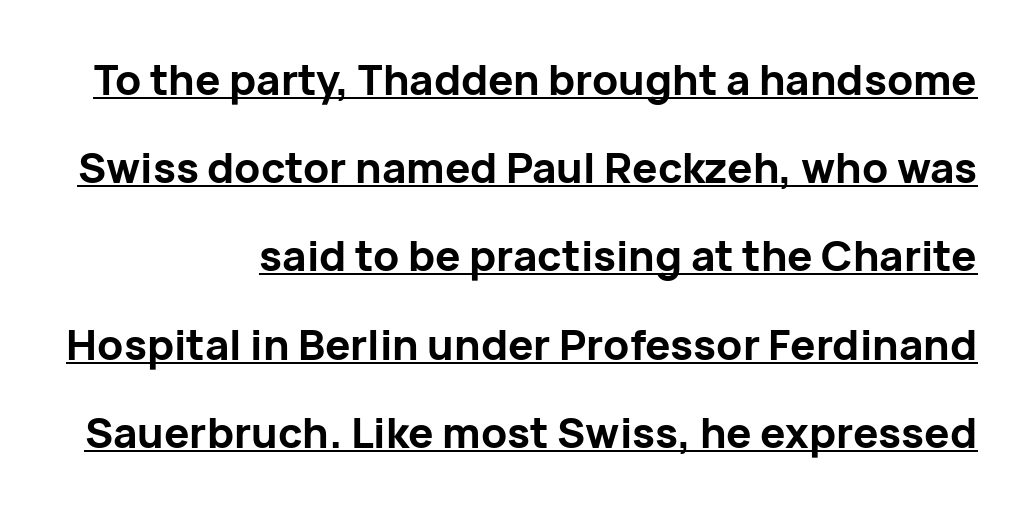
{"serif": "no", "italic": "no", "bold": "yes", "weight": "bold", "width": "normal", "stroke_contrast": "low", "x_height": "medium", "monospaced": "no", "underline": "yes", "line_spacing": "loose", "line_spacing_ratio": 2.1, "letter_spacing": "normal", "letter_spacing_em": 0.0, "glyph_px": 42}
